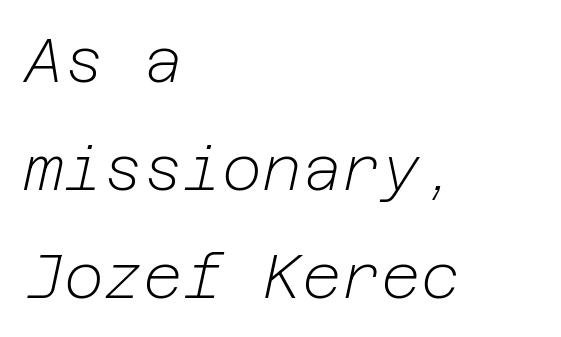
Q: Is the text bold? A: No.
Q: Is the text italic (slanted)? A: Yes, it leans right by about 12 degrees.
Q: Is the text underlined? A: No.
Q: How is the paragraph aligned? A: Left-aligned.
Q: Is the spacing between letters normal or unusually wide? A: Normal.
Q: Width (condensed, normal, or wide)? A: Normal.
Q: Stroke contrast? A: Low.
Q: x-height? A: Medium.
